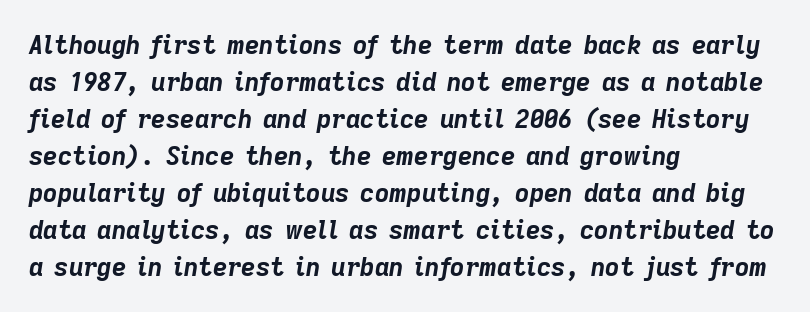
Q: Is the text bold? A: Yes.
Q: Is the text italic (slanted)? A: Yes, it leans right by about 9 degrees.
Q: Is the text underlined? A: No.
Q: How is the paragraph aligned? A: Left-aligned.
Q: Is the spacing between letters normal or unusually wide? A: Normal.
Q: Is the spacing between lines tight, normal or loose? A: Normal.
